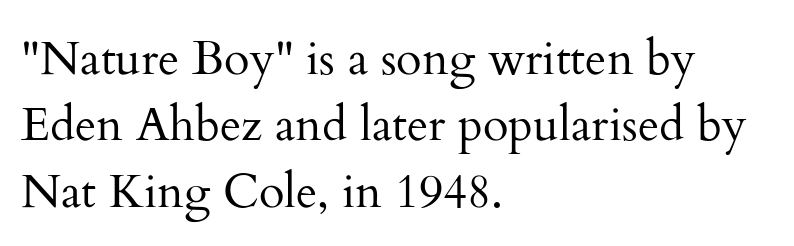
{"serif": "yes", "italic": "no", "bold": "no", "weight": "regular", "width": "normal", "stroke_contrast": "medium", "x_height": "small", "monospaced": "no", "underline": "no", "align": "left", "line_spacing": "normal", "line_spacing_ratio": 1.41, "letter_spacing": "normal", "letter_spacing_em": 0.0, "glyph_px": 47}
